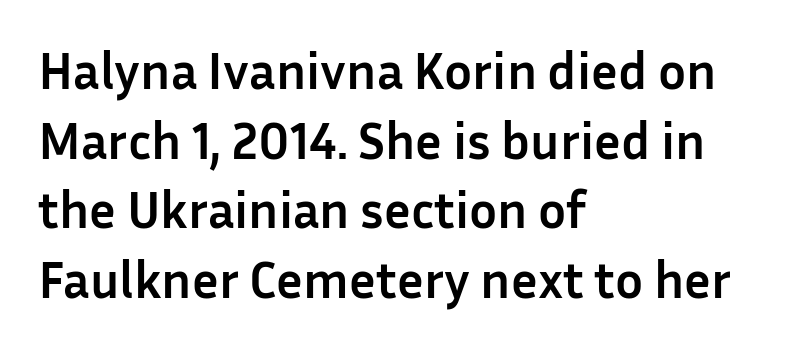
The image shows 52 px semibold sans-serif type, upright; set left-aligned, normal line spacing (1.34x), normal letter spacing, not underlined; low stroke contrast and a medium x-height.
